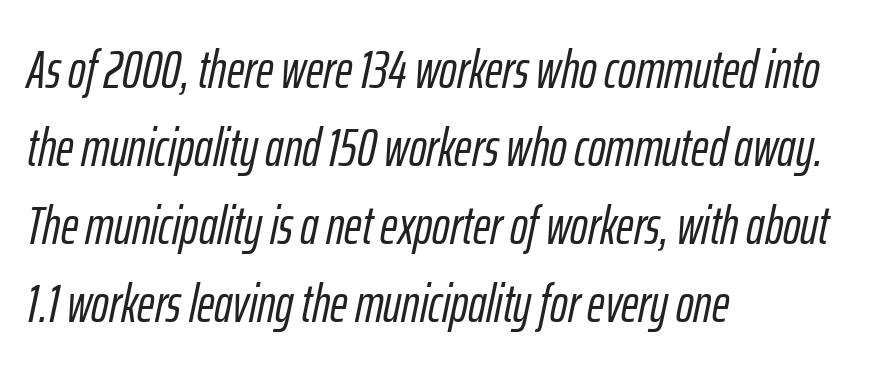
Quick note: underline off. The face used here is proportionally spaced, like ordinary book or web type. Line starts are locked; line ends wander. The letters are slanted; this is an italic face. Letter spacing: default. Honestly, the row spacing looks completely unremarkable.
